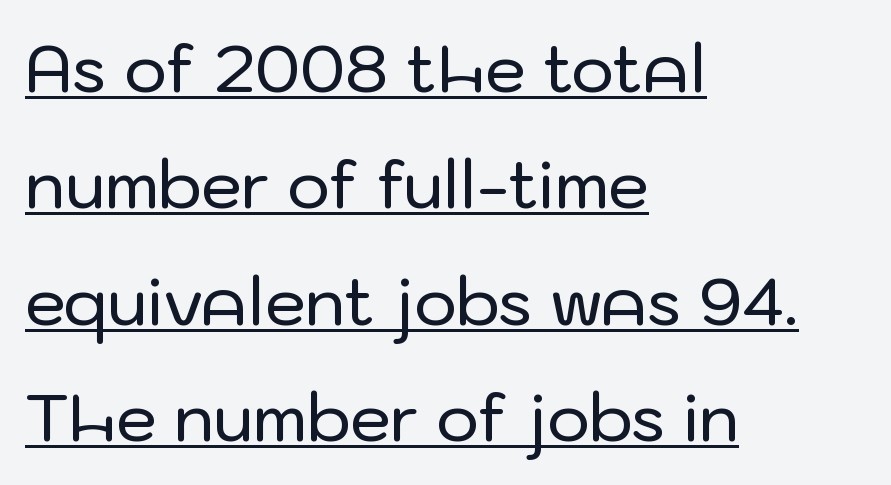
Q: Is the text italic (slanted)? A: No, it is upright.
Q: Is the typeface a serif or a sans-serif typeface? A: Sans-serif.
Q: Is the text underlined? A: Yes.
Q: How is the paragraph aligned? A: Left-aligned.
Q: Is the spacing between letters normal or unusually wide? A: Normal.
Q: Width (condensed, normal, or wide)? A: Normal.
Q: Stroke contrast? A: Low.
Q: x-height? A: Medium.
Q: Monospaced? A: No.
